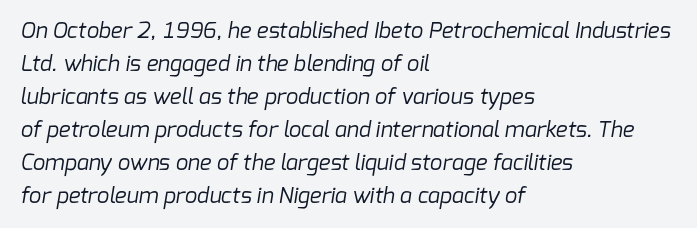
{"bold": "no", "underline": "no", "align": "left", "line_spacing": "normal", "line_spacing_ratio": 1.5, "letter_spacing": "normal", "letter_spacing_em": 0.0, "glyph_px": 22}
